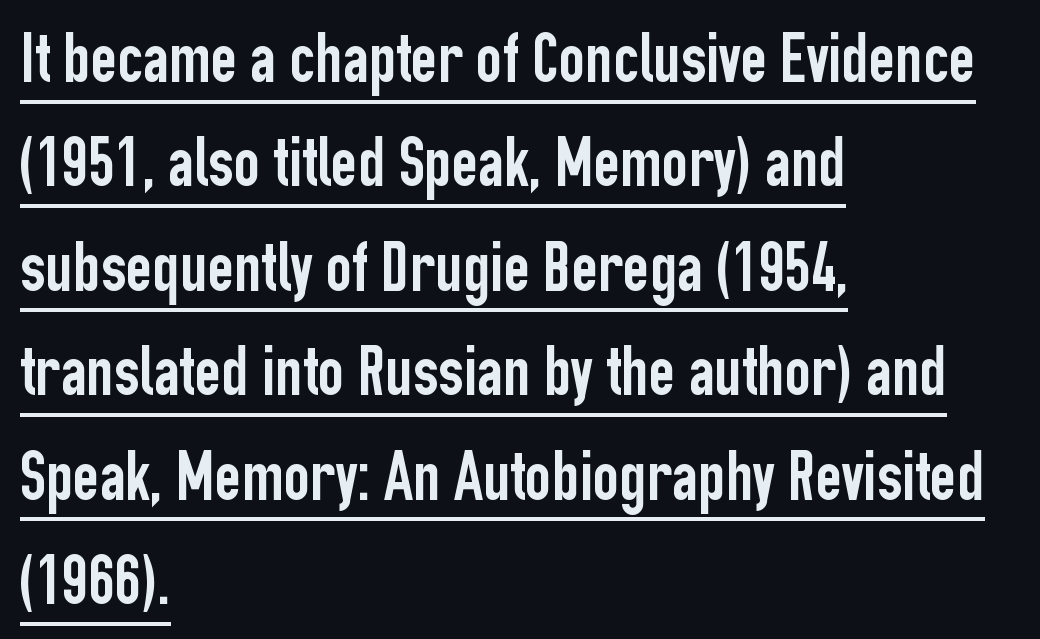
{"serif": "no", "italic": "no", "width": "condensed", "stroke_contrast": "low", "x_height": "medium", "monospaced": "no", "underline": "yes", "align": "left", "line_spacing": "normal", "line_spacing_ratio": 1.45, "letter_spacing": "normal", "letter_spacing_em": 0.0, "glyph_px": 72}
